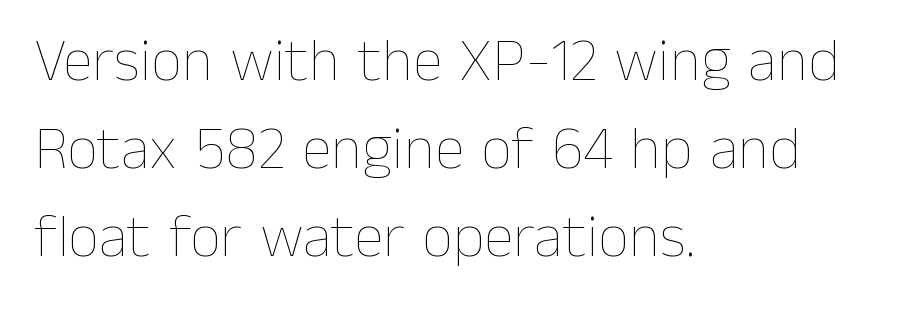
The image shows 61 px thin type, upright; set left-aligned, normal line spacing (1.44x), normal letter spacing, not underlined; low stroke contrast and a medium x-height.
